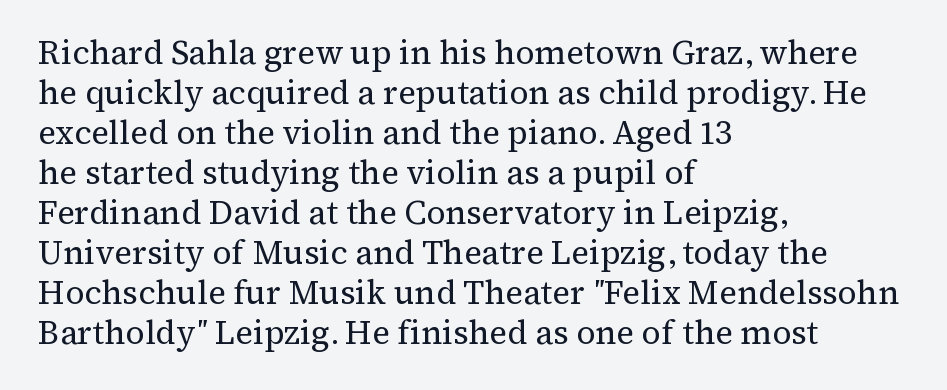
The baseline area is clear. Posture: straight, roman, zero tilt. This rendering employs a face with finishing strokes, i.e., a serif. This rendering leaves character spacing at its baseline value. Stems and bowls with no extra thickness — not bold. Is the block centered? No — it sits flush against the left margin.
